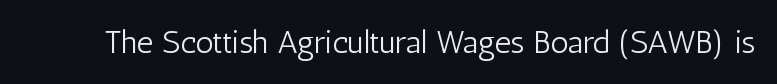
Descender tails drop into unmarked territory. Font category for this specimen: sans-serif. If you drew a line through each stem, it would be perfectly vertical. Nothing unusual about the tracking: characters are spaced as the font intends.
